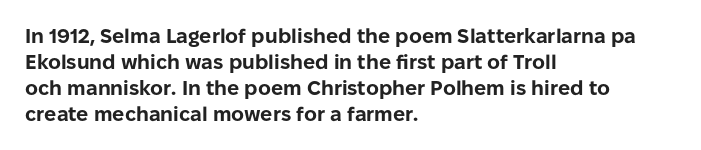
Q: Is the text bold? A: Yes.
Q: Is the text italic (slanted)? A: No, it is upright.
Q: Is the text underlined? A: No.
Q: How is the paragraph aligned? A: Left-aligned.
Q: Is the spacing between letters normal or unusually wide? A: Normal.
Q: Is the spacing between lines tight, normal or loose? A: Normal.
